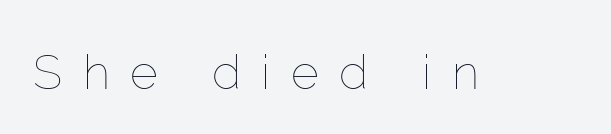
Q: Is the text bold? A: No.
Q: Is the text italic (slanted)? A: No, it is upright.
Q: Is the text underlined? A: No.
Q: Is the spacing between letters normal or unusually wide? A: Unusually wide.
Q: Width (condensed, normal, or wide)? A: Normal.
Q: Stroke contrast? A: Low.
Q: x-height? A: Medium.
Q: Monospaced? A: No.
